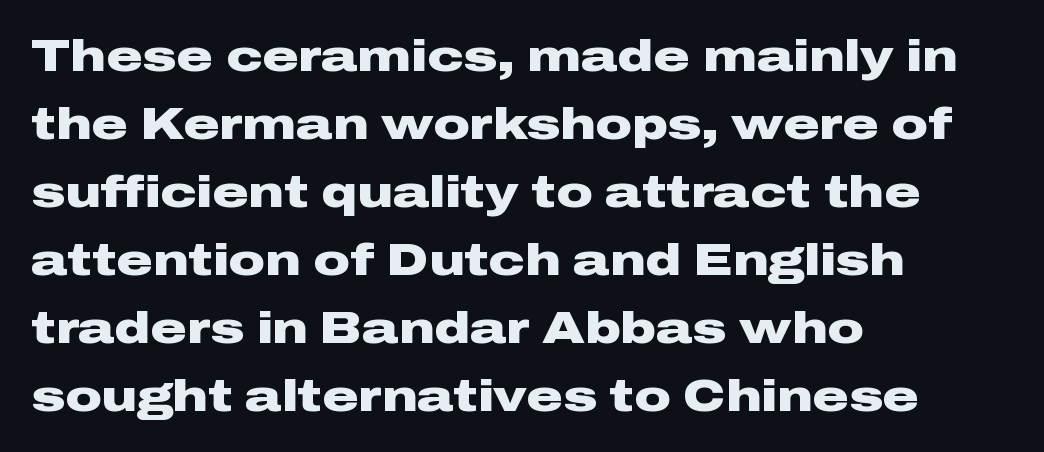
Q: Is the text bold? A: Yes.
Q: Is the text italic (slanted)? A: No, it is upright.
Q: Is the typeface a serif or a sans-serif typeface? A: Sans-serif.
Q: Is the text underlined? A: No.
Q: How is the paragraph aligned? A: Left-aligned.
Q: Is the spacing between letters normal or unusually wide? A: Normal.
Q: Is the spacing between lines tight, normal or loose? A: Normal.
Q: Width (condensed, normal, or wide)? A: Wide.
Q: Stroke contrast? A: Low.
Q: x-height? A: Medium.
Q: Monospaced? A: No.
